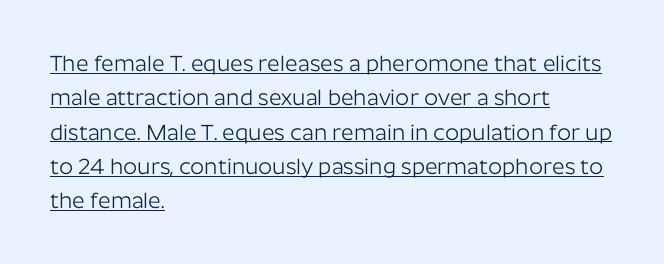
{"italic": "no", "bold": "no", "underline": "yes", "align": "left", "line_spacing": "normal", "line_spacing_ratio": 1.56, "letter_spacing": "normal", "letter_spacing_em": 0.0, "glyph_px": 22}
